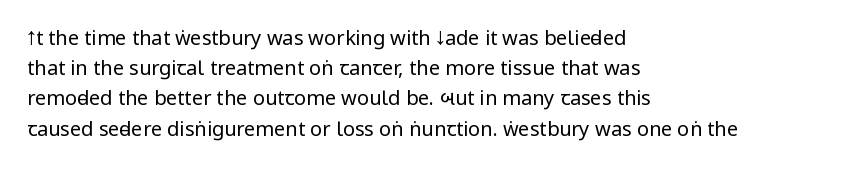
The image shows 20 px text type, upright; set left-aligned, normal line spacing (1.51x), normal letter spacing, not underlined.
